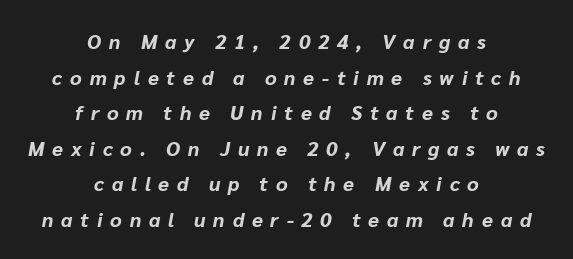
{"italic": "yes", "lean": "right", "slant_degrees": 10, "bold": "yes", "underline": "no", "align": "center", "line_spacing_ratio": 1.78, "letter_spacing": "wide", "letter_spacing_em": 0.39, "glyph_px": 20}
